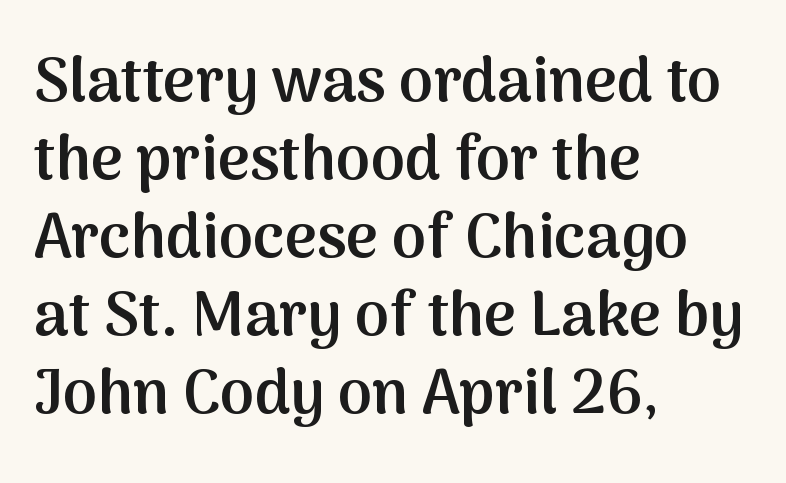
{"serif": "no", "italic": "no", "bold": "semi", "weight": "semibold", "width": "normal", "stroke_contrast": "medium", "x_height": "medium", "monospaced": "no", "underline": "no", "align": "left", "line_spacing": "normal", "line_spacing_ratio": 1.26, "letter_spacing": "normal", "letter_spacing_em": 0.0, "glyph_px": 62}
